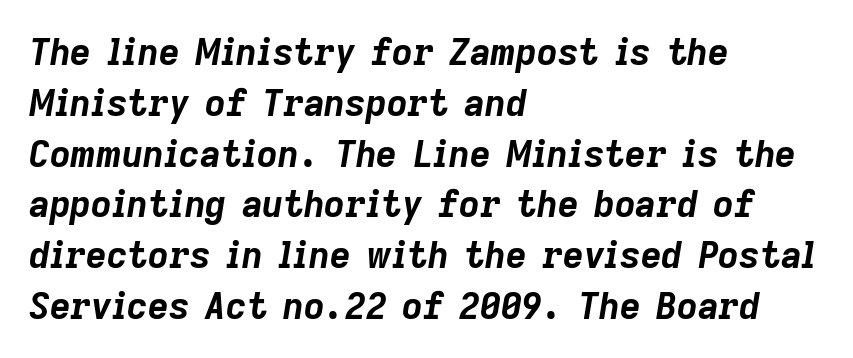
A typesetter would call this leading conventional body-copy spacing. You could call the tracking neutral — neither tight nor loose. Proportional: the letters do not fall into vertical columns. The lines in this sample share a left origin and differ only in where they stop. These words are printed bold, with thick strokes throughout. Quick note: italic.
